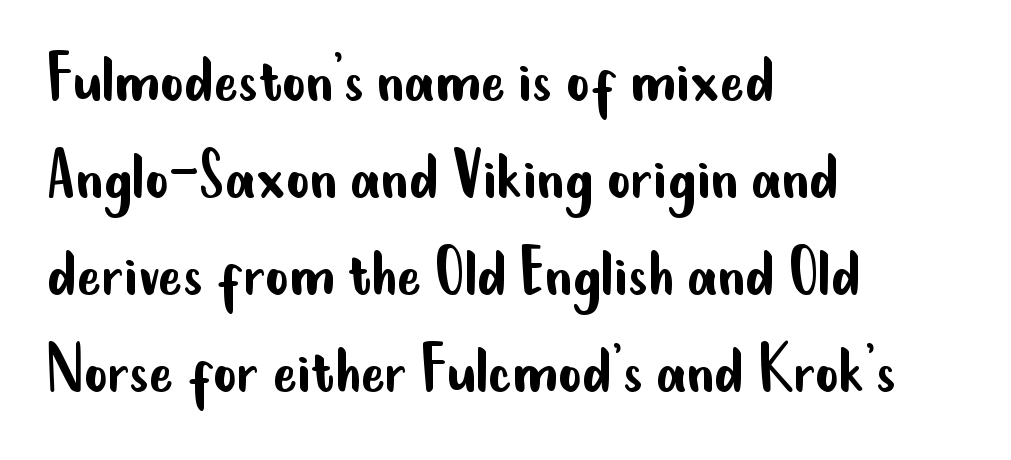
{"serif": "no", "italic": "no", "bold": "no", "weight": "regular", "width": "condensed", "stroke_contrast": "low", "x_height": "small", "monospaced": "no", "underline": "no", "align": "left", "line_spacing": "normal", "line_spacing_ratio": 1.33, "letter_spacing": "normal", "letter_spacing_em": 0.0, "glyph_px": 73}
